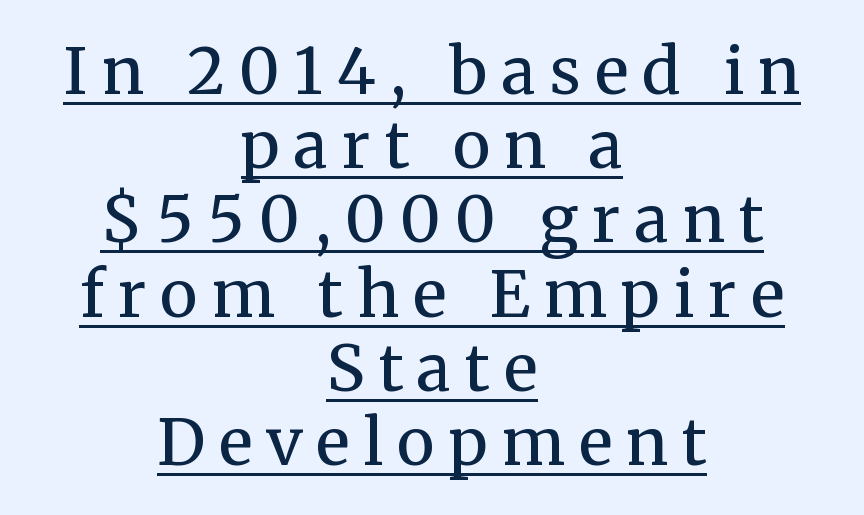
{"serif": "yes", "italic": "no", "bold": "no", "weight": "regular", "width": "normal", "stroke_contrast": "medium", "x_height": "medium", "monospaced": "no", "underline": "yes", "align": "center", "line_spacing_ratio": 1.16, "letter_spacing": "wide", "letter_spacing_em": 0.22, "glyph_px": 64}
